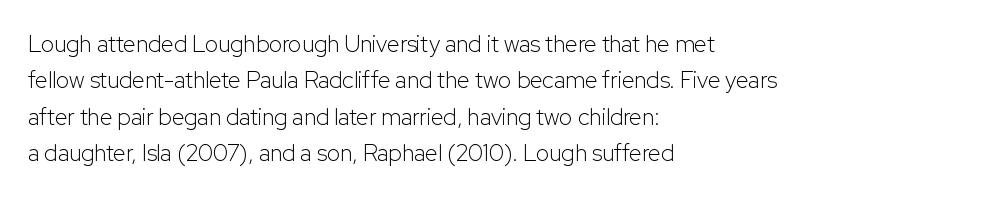
Compared with typical paragraphs, the rows here are spaced about the same. The letterforms sit at book weight or below. Ascenders rise straight up at ninety degrees. The lines are quadded left. Check the space under the baseline: it is left empty. Tracking value appears to be zero — textbook default spacing.
